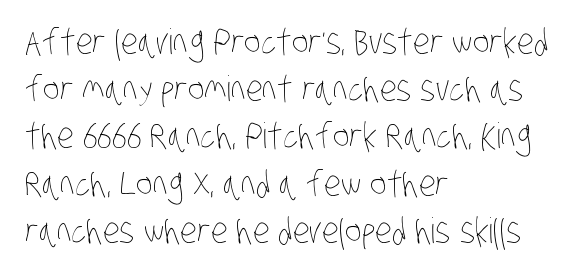
Q: Is the text bold? A: No.
Q: Is the text underlined? A: No.
Q: How is the paragraph aligned? A: Left-aligned.
Q: Is the spacing between letters normal or unusually wide? A: Normal.
Q: Is the spacing between lines tight, normal or loose? A: Normal.
Q: Width (condensed, normal, or wide)? A: Condensed.
Q: Stroke contrast? A: Low.
Q: x-height? A: Large.
Q: Monospaced? A: No.
